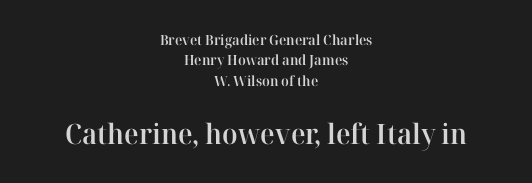
Q: Is the text bold? A: Semi-bold.
Q: Is the text italic (slanted)? A: No, it is upright.
Q: Is the typeface a serif or a sans-serif typeface? A: Serif.
Q: Is the text underlined? A: No.
Q: How is the paragraph aligned? A: Centered.
Q: Is the spacing between letters normal or unusually wide? A: Normal.
Q: Is the spacing between lines tight, normal or loose? A: Normal.
Q: Which block of text is set in a larger size, the first (top) or the second (bottom)? A: The second (bottom) one.
Q: Width (condensed, normal, or wide)? A: Normal.
Q: Stroke contrast? A: High.
Q: x-height? A: Medium.
Q: Monospaced? A: No.
